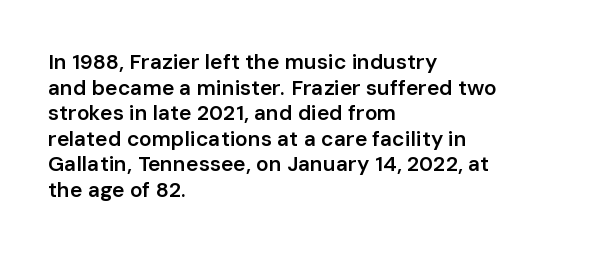
Q: Is the text bold? A: Semi-bold.
Q: Is the text italic (slanted)? A: No, it is upright.
Q: Is the text underlined? A: No.
Q: How is the paragraph aligned? A: Left-aligned.
Q: Is the spacing between letters normal or unusually wide? A: Normal.
